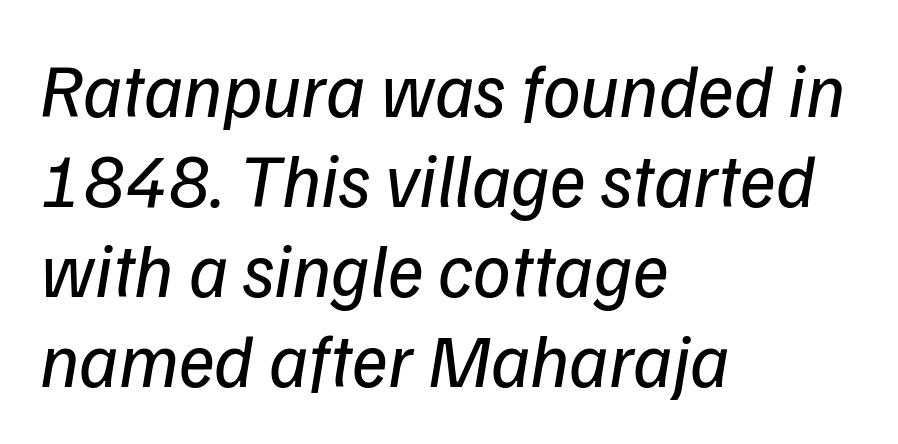
{"italic": "yes", "lean": "right", "slant_degrees": 9, "bold": "no", "weight": "regular", "width": "normal", "stroke_contrast": "low", "x_height": "medium", "monospaced": "no", "underline": "no", "align": "left", "line_spacing_ratio": 1.2, "letter_spacing": "normal", "letter_spacing_em": 0.0, "glyph_px": 75}
